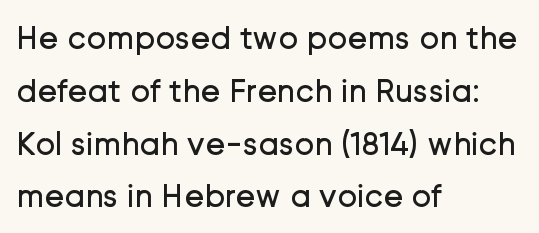
No word sits above an underline. This is sans-serif lettering, the kind often seen on screens and signage. A typesetter would mark this as roman, not italic. Observe the ordinary spacing: letters are neighbours, not strangers. Line beginnings align vertically; line endings do not.
